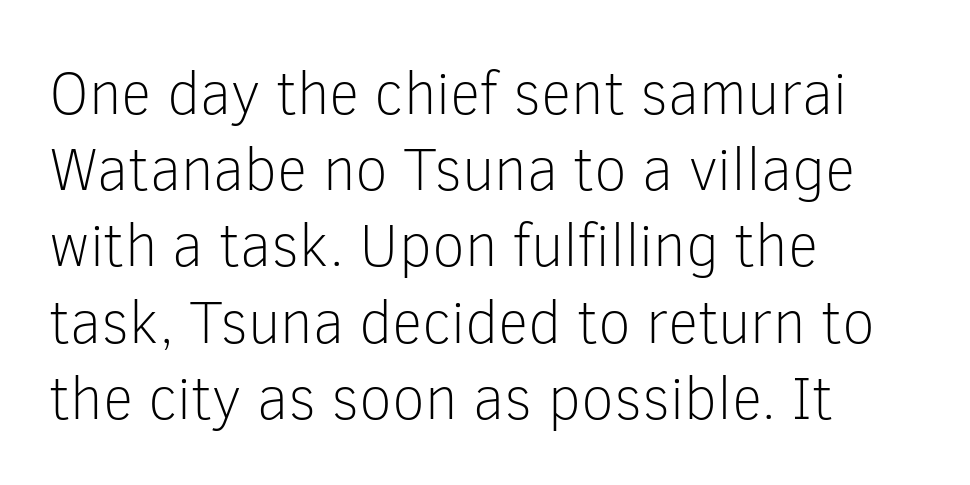
{"serif": "no", "italic": "no", "bold": "no", "weight": "light", "width": "normal", "stroke_contrast": "low", "x_height": "medium", "monospaced": "no", "underline": "no", "align": "left", "line_spacing": "normal", "line_spacing_ratio": 1.27, "letter_spacing": "normal", "letter_spacing_em": 0.0, "glyph_px": 60}
